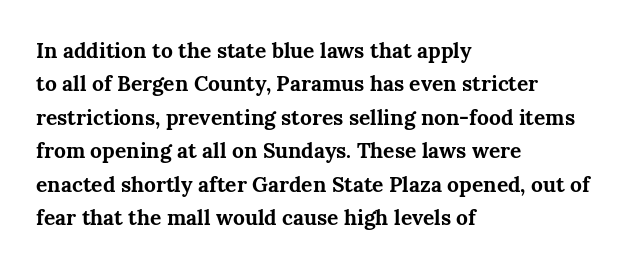
{"italic": "no", "bold": "yes", "underline": "no", "align": "left", "line_spacing": "normal", "line_spacing_ratio": 1.59, "letter_spacing": "normal", "letter_spacing_em": 0.0, "glyph_px": 21}
